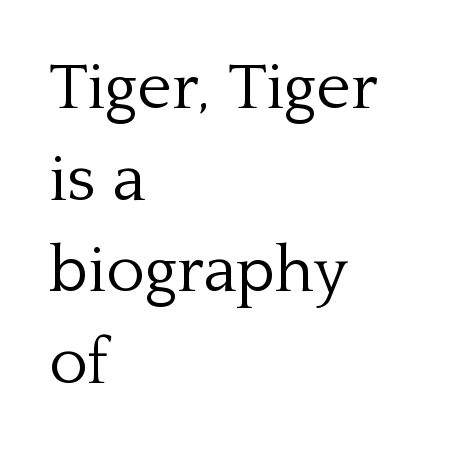
The image shows 66 px light serif type, upright; set left-aligned, normal line spacing (1.39x), normal letter spacing, not underlined; low stroke contrast and a medium x-height.
